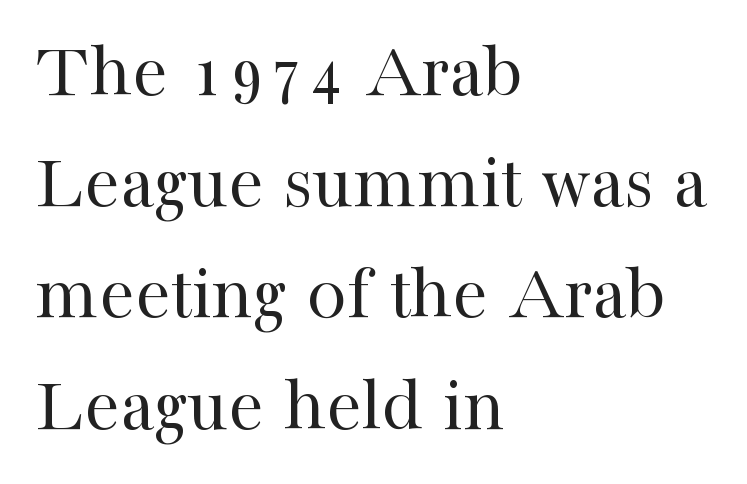
Q: Is the text bold? A: No.
Q: Is the text italic (slanted)? A: No, it is upright.
Q: Is the typeface a serif or a sans-serif typeface? A: Serif.
Q: Is the text underlined? A: No.
Q: How is the paragraph aligned? A: Left-aligned.
Q: Is the spacing between letters normal or unusually wide? A: Normal.
Q: Is the spacing between lines tight, normal or loose? A: Normal.
Q: Width (condensed, normal, or wide)? A: Normal.
Q: Stroke contrast? A: High.
Q: x-height? A: Medium.
Q: Monospaced? A: No.
